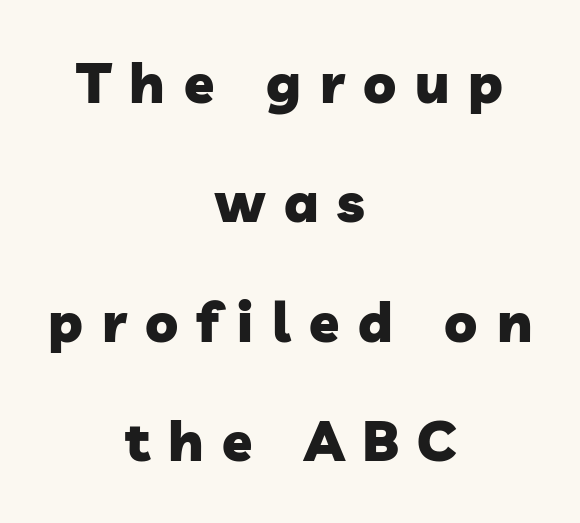
Q: Is the text bold? A: Yes.
Q: Is the typeface a serif or a sans-serif typeface? A: Sans-serif.
Q: Is the text underlined? A: No.
Q: How is the paragraph aligned? A: Centered.
Q: Is the spacing between letters normal or unusually wide? A: Unusually wide.
Q: Is the spacing between lines tight, normal or loose? A: Loose.
Q: Width (condensed, normal, or wide)? A: Normal.
Q: Stroke contrast? A: Low.
Q: x-height? A: Medium.
Q: Monospaced? A: No.
